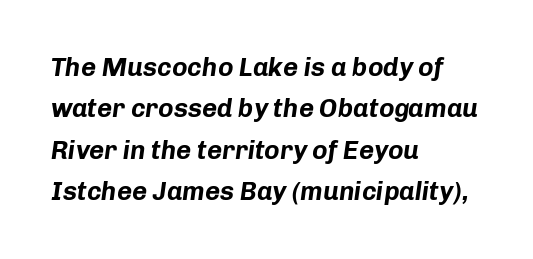
Glance below the letters and you will spot only blank space. Every row of glyphs begins at an identical x-position on the left. Baseline-to-baseline distance is the conventional proportion of letter height. Strong, thick strokes mark this as bold type. Default kerning and tracking; the words read as compact shapes.
